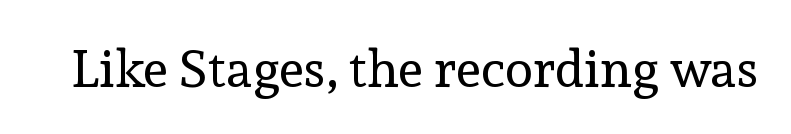
{"serif": "yes", "italic": "no", "bold": "no", "weight": "regular", "width": "normal", "x_height": "medium", "monospaced": "no", "underline": "no", "letter_spacing": "normal", "letter_spacing_em": 0.0, "glyph_px": 52}
